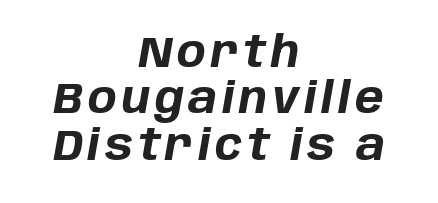
Q: Is the text bold? A: Yes.
Q: Is the text italic (slanted)? A: Yes, it leans right by about 10 degrees.
Q: Is the text underlined? A: No.
Q: How is the paragraph aligned? A: Centered.
Q: Is the spacing between lines tight, normal or loose? A: Tight.
Q: Width (condensed, normal, or wide)? A: Normal.
Q: Stroke contrast? A: Low.
Q: x-height? A: Large.
Q: Monospaced? A: No.
